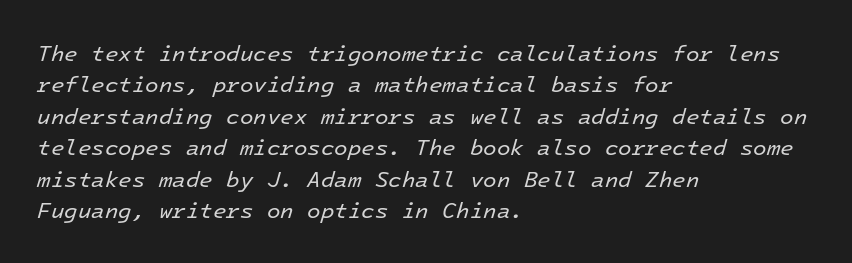
Stroke thickness stays within the range of a standard reading face or lighter. Slanted lettering throughout. The specimen omits any rule beneath the text block's lines. Line beginnings align vertically; line endings do not. The space between consecutive lines is moderate. The gaps between neighbouring characters are ordinary and unremarkable.
